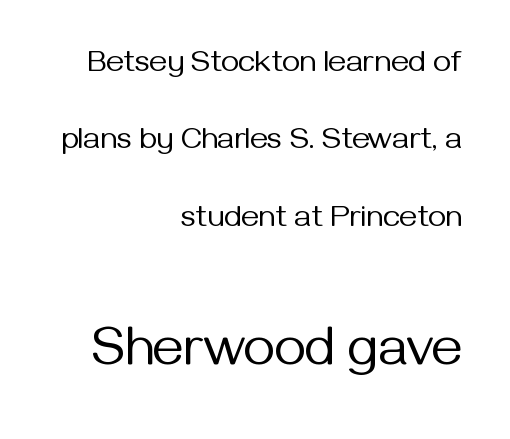
{"serif": "no", "italic": "no", "bold": "no", "weight": "regular", "width": "normal", "stroke_contrast": "medium", "x_height": "medium", "monospaced": "no", "underline": "no", "align": "right", "line_spacing": "loose", "line_spacing_ratio": 2.5, "letter_spacing": "normal", "letter_spacing_em": 0.0, "larger_block": "second", "size_ratio": 1.74, "glyph_px": 54}
